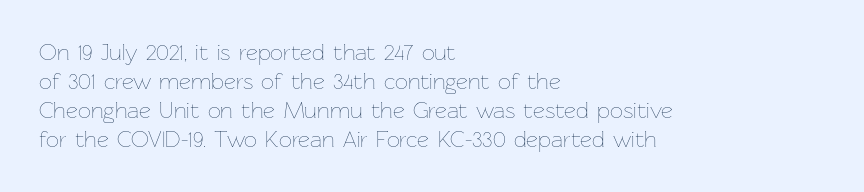
A typesetter would call this zero additional tracking. If you drew a line through each stem, it would be perfectly vertical. This block has exactly the height ordinary leading produces. Teacher's note: observe the even left margin — that is flush-left alignment. The area under the type is left untouched. This is not heavy type; no bold has been used.
